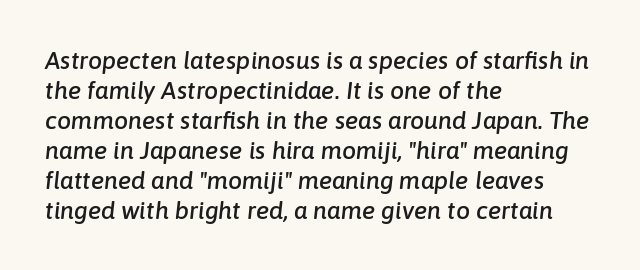
{"italic": "yes", "lean": "right", "slant_degrees": 6, "underline": "no", "align": "left", "line_spacing_ratio": 1.2, "letter_spacing": "normal", "letter_spacing_em": 0.0, "glyph_px": 25}
